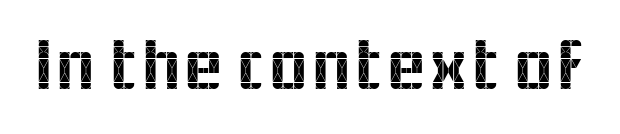
{"serif": "no", "italic": "no", "width": "normal", "x_height": "medium", "monospaced": "no", "underline": "no", "letter_spacing": "normal", "letter_spacing_em": 0.0, "glyph_px": 75}
